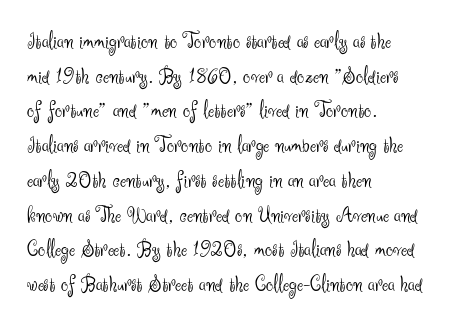
Vertical strokes here are truly vertical. Is the block centered? No — it sits flush against the left margin. Standard letterfit; no display-style spreading of the glyphs. This is not heavy type; no bold has been used.
